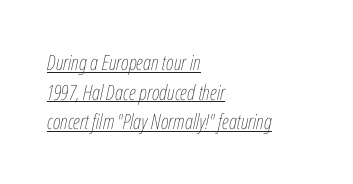
{"italic": "yes", "lean": "right", "slant_degrees": 12, "bold": "no", "underline": "yes", "align": "left", "line_spacing": "normal", "line_spacing_ratio": 1.41, "letter_spacing": "normal", "letter_spacing_em": 0.0, "glyph_px": 21}
